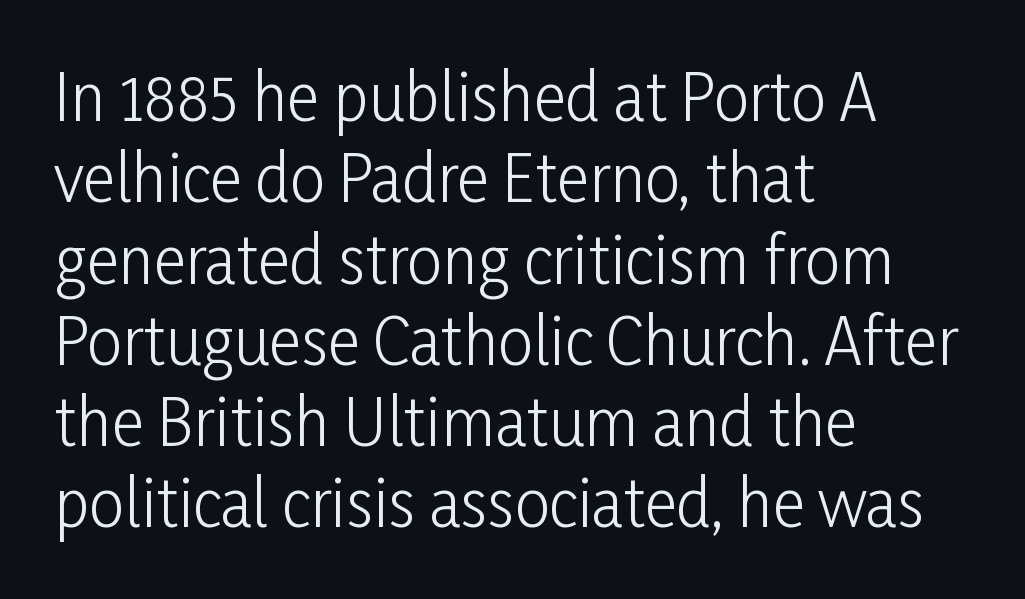
Does the lettering tilt? It doesn't — this is upright. Note the varied advance widths — an 'i' is clearly narrower than an 'm'. Visually the block forms a straight wall on the left and a jagged coastline on the right. How would I describe the line gaps? Plain and ordinary. Letter spacing: default. The designer went with a sans here, leaving each stem footless.
